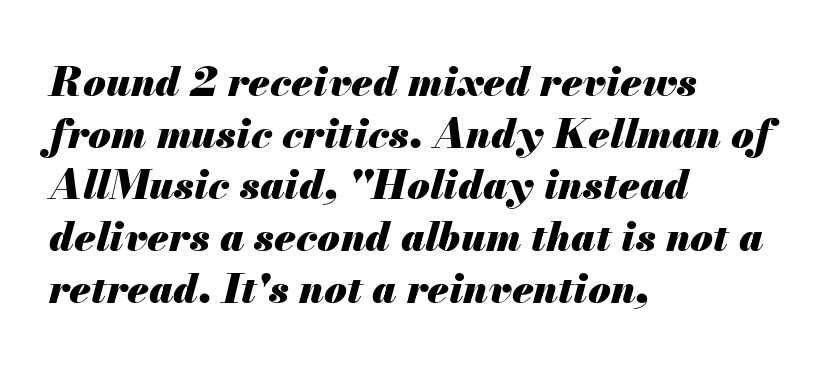
The type is set solid horizontally, with unmodified tracking. The space beneath each line is pristine and unruled. Compared with an ordinary text face, these strokes are far heavier — a full bold. The passage shown stacks its lines at a standard gap. Yep, that's italic — everything's leaning. A typesetter would call this proportional, since set widths differ per character.
